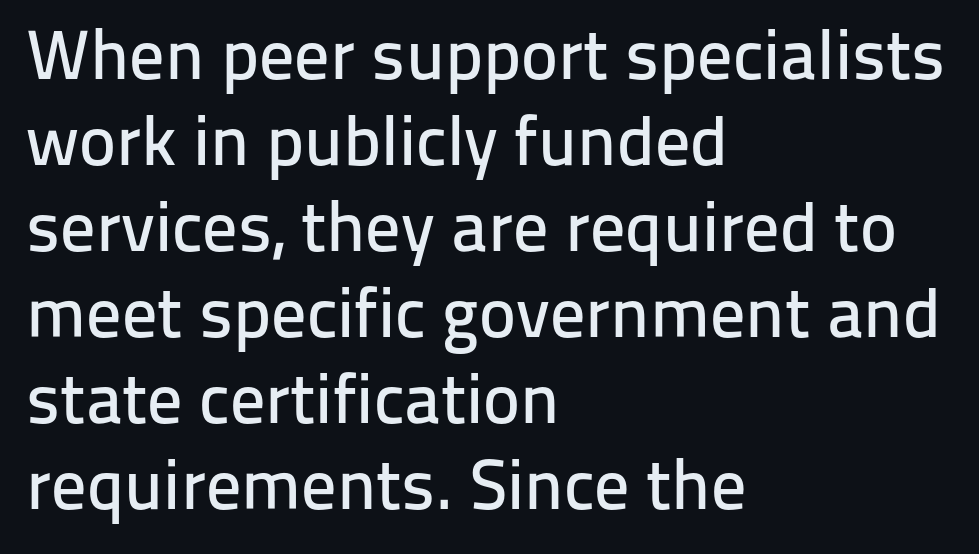
{"serif": "no", "italic": "no", "width": "normal", "stroke_contrast": "low", "x_height": "medium", "monospaced": "no", "underline": "no", "align": "left", "line_spacing_ratio": 1.23, "letter_spacing": "normal", "letter_spacing_em": 0.0, "glyph_px": 70}
